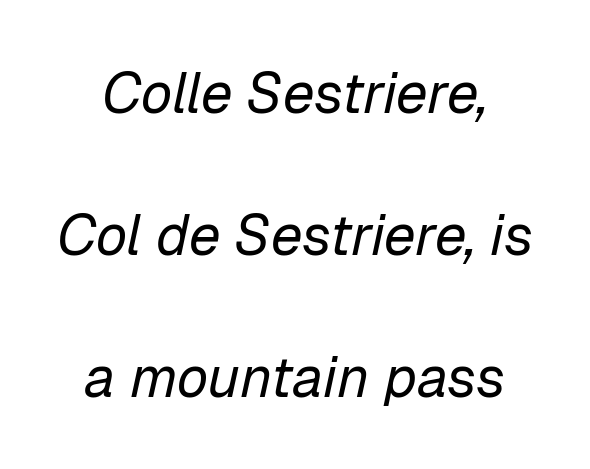
Q: Is the text bold? A: No.
Q: Is the text italic (slanted)? A: Yes, it leans right by about 12 degrees.
Q: Is the text underlined? A: No.
Q: Is the spacing between letters normal or unusually wide? A: Normal.
Q: Is the spacing between lines tight, normal or loose? A: Loose.
Q: Width (condensed, normal, or wide)? A: Normal.
Q: Stroke contrast? A: Low.
Q: x-height? A: Medium.
Q: Monospaced? A: No.
